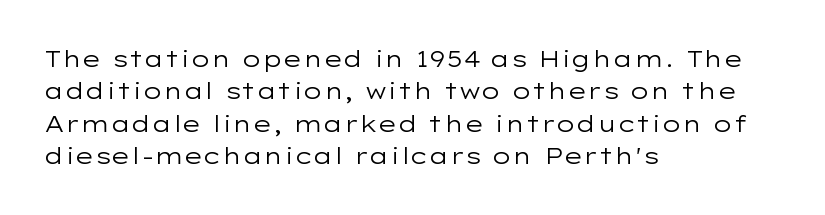
{"italic": "no", "bold": "no", "underline": "no", "align": "left", "line_spacing": "normal", "line_spacing_ratio": 1.41, "letter_spacing": "normal", "letter_spacing_em": 0.0, "glyph_px": 23}
